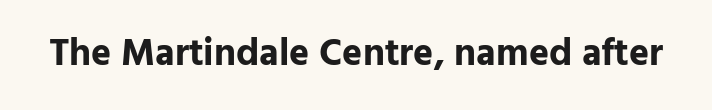
The image shows 38 px bold sans-serif type, upright; set normal letter spacing, not underlined; low stroke contrast and a medium x-height.
